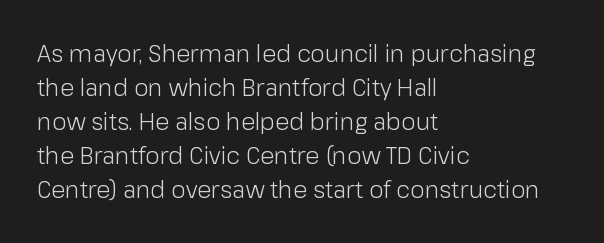
The image shows 23 px text type, upright; set left-aligned, normal line spacing (1.48x), normal letter spacing, not underlined.
